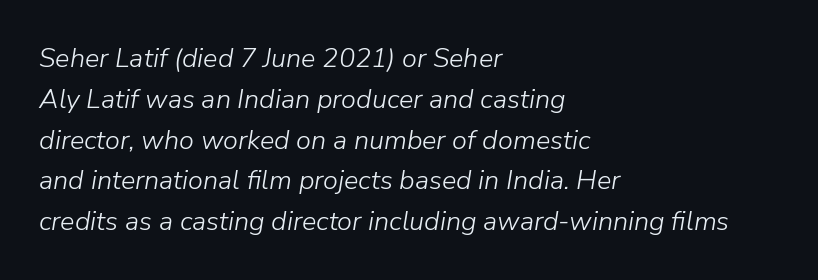
On a weight scale, this lands at 450 or below. There is no visible air inserted between adjacent glyphs. Descenders hang freely into open space. Compared with ordinary roman type, these characters are visibly tilted. Which margin do the lines hug? The left one — the right edge is uneven.
